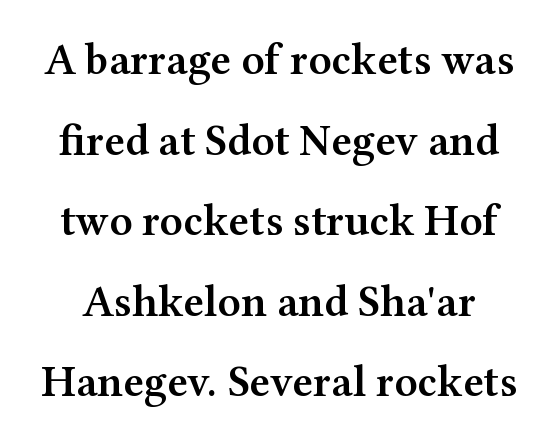
Inter-character spacing is left at the font's built-in metrics. Check under the words: just untouched page. Weight check: semibold — heavier than regular, not quite bold. This sample uses a serif face.
